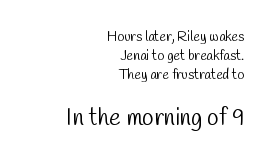
The letters in the lower block stand taller than those in the block above. The string is rendered with underlining switched off. In CSS terms this would be text-align: right. The font is comparable to plain body text, perhaps lighter. Successive baselines arrive at the customary interval.
